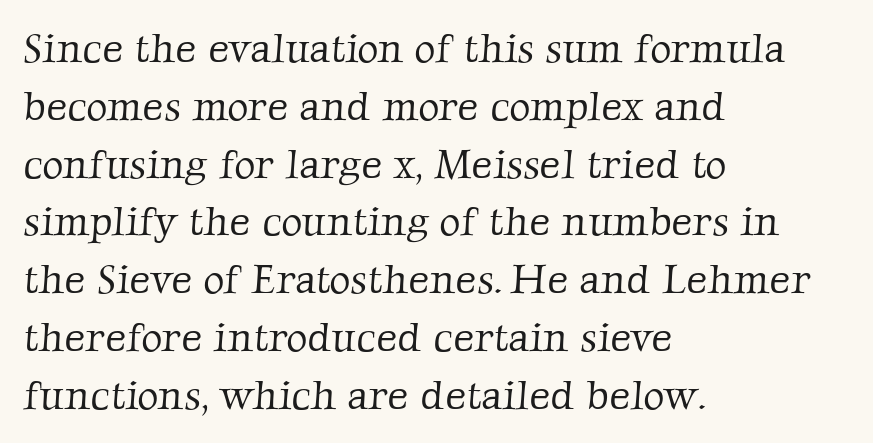
{"serif": "yes", "bold": "no", "weight": "light", "width": "normal", "stroke_contrast": "low", "x_height": "medium", "monospaced": "no", "underline": "no", "align": "left", "line_spacing": "normal", "line_spacing_ratio": 1.41, "letter_spacing": "normal", "letter_spacing_em": 0.0, "glyph_px": 41}
